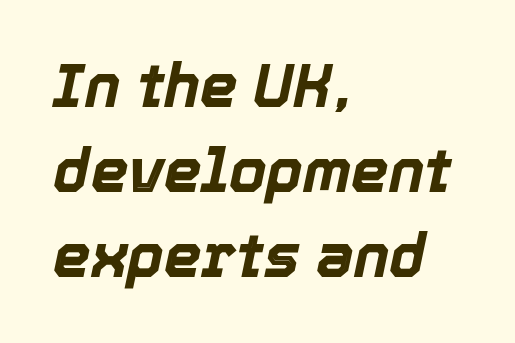
{"italic": "yes", "lean": "right", "slant_degrees": 12, "bold": "yes", "weight": "bold", "width": "normal", "x_height": "medium", "monospaced": "no", "underline": "no", "align": "left", "line_spacing": "normal", "line_spacing_ratio": 1.42, "letter_spacing": "normal", "letter_spacing_em": 0.0, "glyph_px": 60}
